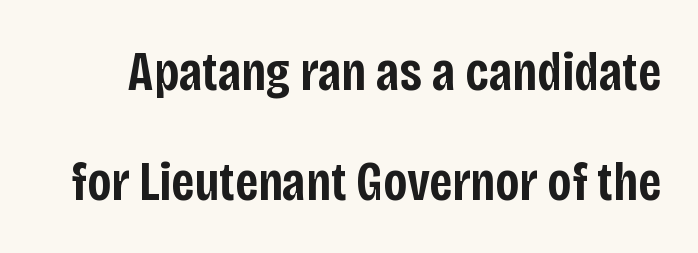
Only glyphs here, with clear space below each row. A typesetter would call this leading open, well beyond the default. Do the characters align in a grid? No, the font is proportional. Tall strokes in this sample are plumb rather than angled. What stands out about the letter spacing? Nothing — it is the standard amount.
